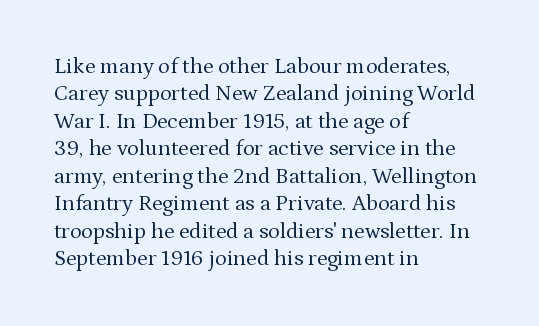
The image shows 22 px text type, upright; set left-aligned, normal line spacing (1.25x), normal letter spacing, not underlined.
